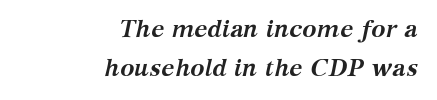
Q: Is the text bold? A: Yes.
Q: Is the text italic (slanted)? A: Yes, it leans right by about 12 degrees.
Q: Is the text underlined? A: No.
Q: How is the paragraph aligned? A: Right-aligned.
Q: Is the spacing between letters normal or unusually wide? A: Normal.
Q: Is the spacing between lines tight, normal or loose? A: Normal.
